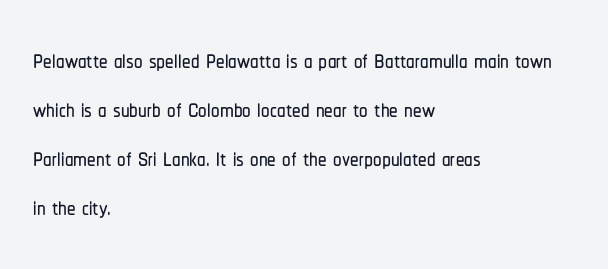
Looks like regular typesetting: each glyph gets only the width it needs. Descender tails drop into unmarked territory. Characters remain perfectly vertical along every line. Vertical spacing — default. Look at the tracking — it's just the regular setting, nothing added. The paragraph shown leans on its left margin.
